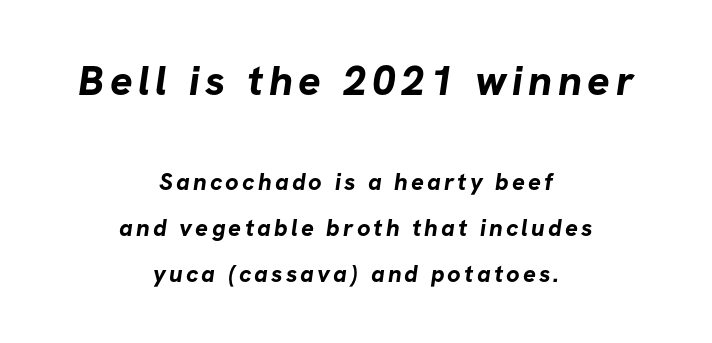
The image shows 42 px bold sans-serif type; set centered, loose line spacing (1.9x), not underlined; the first (top) block is 1.75x larger; low stroke contrast and a medium x-height.
